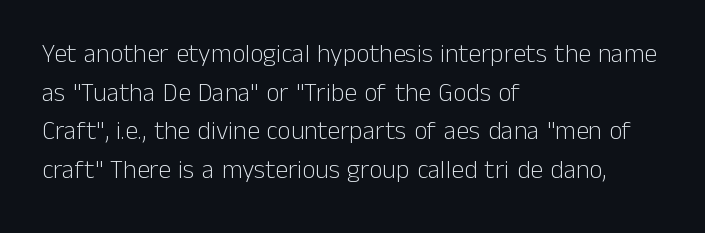
Posture: vertical. The weight tops out at a normal text grade. Words appear dense and cohesive because spacing is normal. If you drew a ruler down the left edge, every line would touch it. Line spacing here is normal. Underline: absent.
